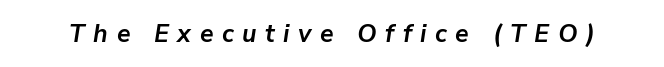
{"italic": "yes", "lean": "right", "slant_degrees": 9, "bold": "yes", "underline": "no", "letter_spacing": "wide", "letter_spacing_em": 0.34, "glyph_px": 25}
